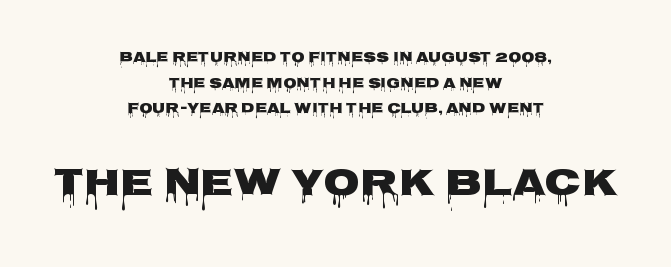
{"serif": "no", "italic": "no", "width": "wide", "stroke_contrast": "low", "x_height": "large", "monospaced": "no", "underline": "no", "align": "center", "line_spacing_ratio": 1.83, "letter_spacing": "normal", "letter_spacing_em": 0.0, "larger_block": "second", "size_ratio": 2.71, "glyph_px": 38}
